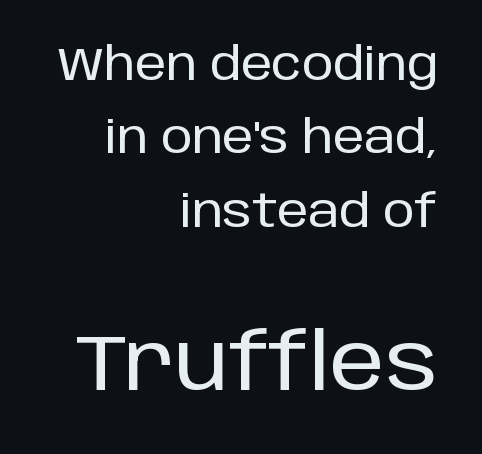
Nope, no serifs anywhere on these letters. The glyphs are unaccompanied by any horizontal stroke below them. The rag falls on the left side of this text block. The face used here is proportionally spaced, like ordinary book or web type. Whoever set this made the second block the dominant, larger element. Vertical spacing — default.
